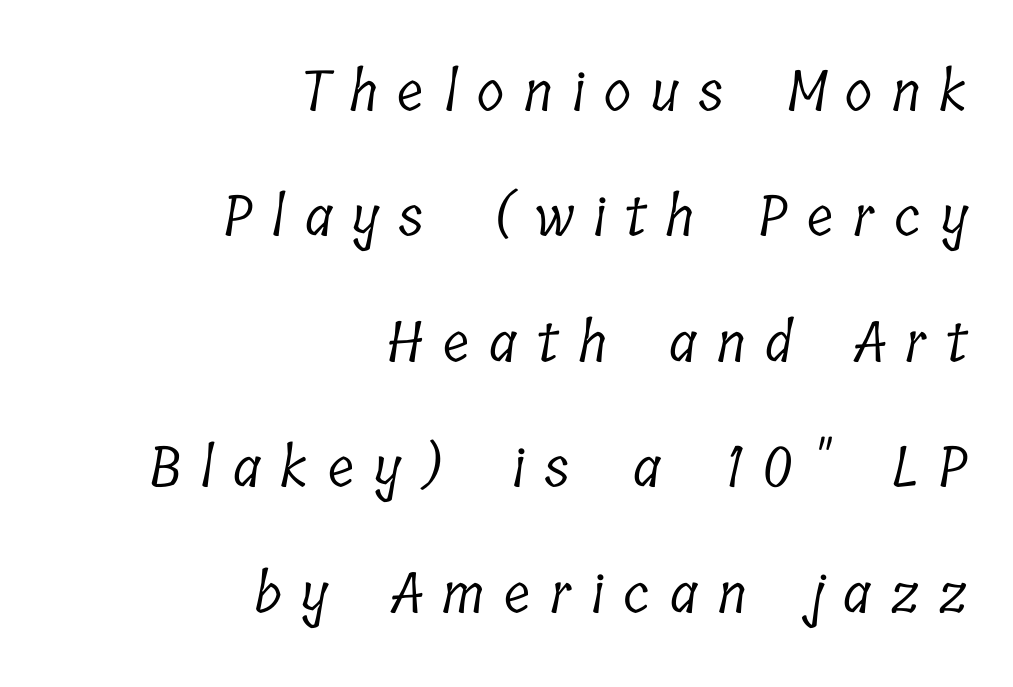
The lines are quadded right. No heavy texture on the line: the type isn't bold. Here the glyphs are tracked loosely, breaking word shapes into spaced letters. Character widths vary here, with narrow letters taking less room than wide ones. This is serif lettering, the kind often seen in printed books.
